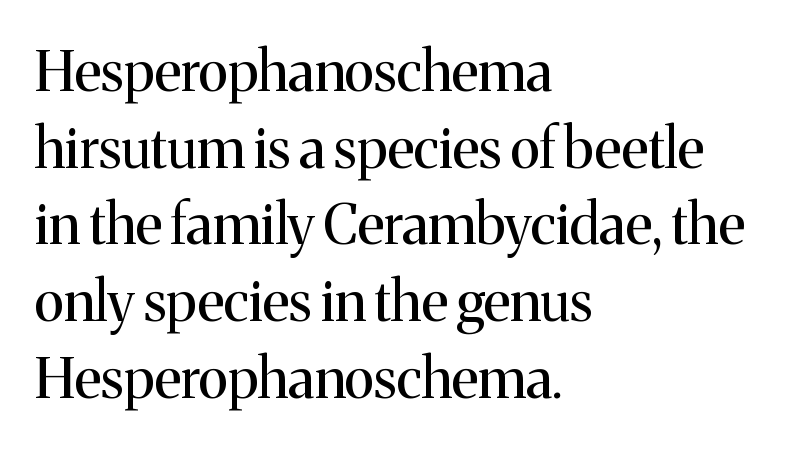
The image shows 56 px regular-weight serif type, upright; set left-aligned, normal line spacing (1.37x), normal letter spacing, not underlined; medium stroke contrast and a medium x-height.
